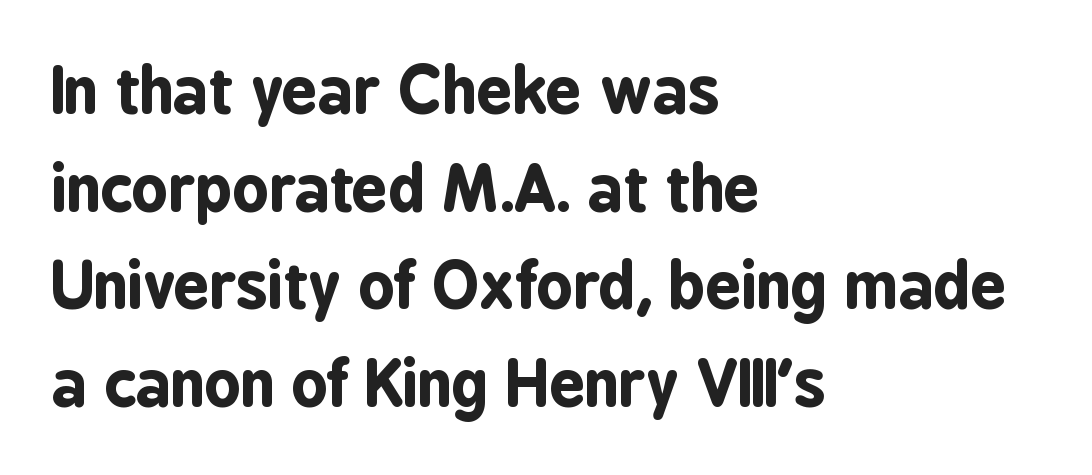
The image shows 63 px bold, condensed sans-serif type, upright; set left-aligned, normal line spacing (1.55x), normal letter spacing, not underlined; low stroke contrast and a medium x-height.
